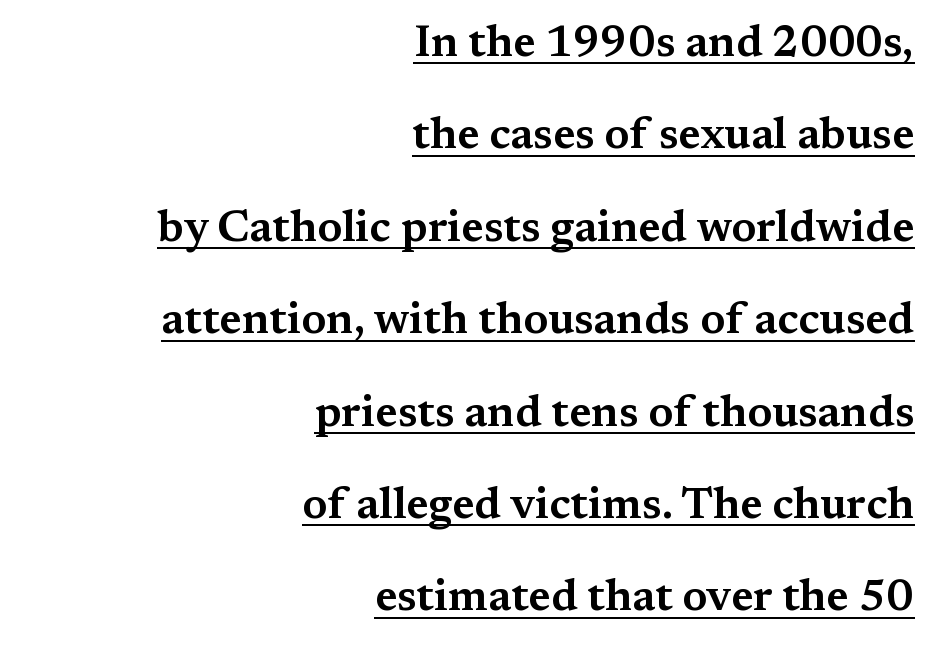
Q: Is the text italic (slanted)? A: No, it is upright.
Q: Is the typeface a serif or a sans-serif typeface? A: Serif.
Q: Is the text underlined? A: Yes.
Q: How is the paragraph aligned? A: Right-aligned.
Q: Is the spacing between letters normal or unusually wide? A: Normal.
Q: Is the spacing between lines tight, normal or loose? A: Loose.
Q: Width (condensed, normal, or wide)? A: Wide.
Q: Stroke contrast? A: Medium.
Q: x-height? A: Medium.
Q: Monospaced? A: No.
